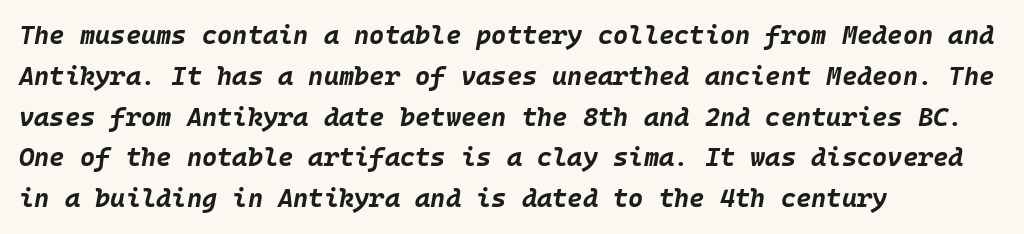
{"italic": "yes", "lean": "right", "slant_degrees": 10, "bold": "yes", "underline": "no", "align": "left", "line_spacing": "normal", "line_spacing_ratio": 1.57, "letter_spacing": "normal", "letter_spacing_em": 0.0, "glyph_px": 26}
